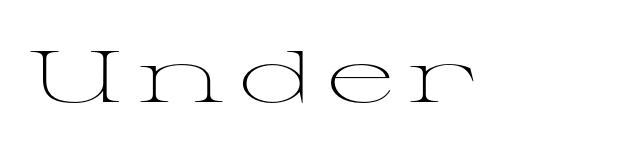
{"serif": "yes", "italic": "no", "bold": "no", "weight": "light", "width": "wide", "stroke_contrast": "medium", "x_height": "medium", "monospaced": "no", "underline": "no", "letter_spacing": "wide", "letter_spacing_em": 0.2, "glyph_px": 73}
